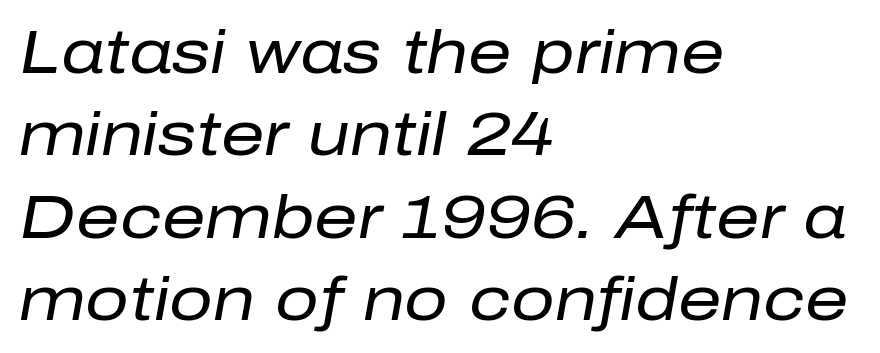
How are the letters spaced? Ordinarily, with no added tracking. Does the lettering tilt? It does — this is italic. Does the leading feel generous? No, just average. Rule under the text: the space is simply empty. A quiet, ordinary-to-light weight characterises the typeface. Which margin do the lines hug? The left one — the right edge is uneven.
